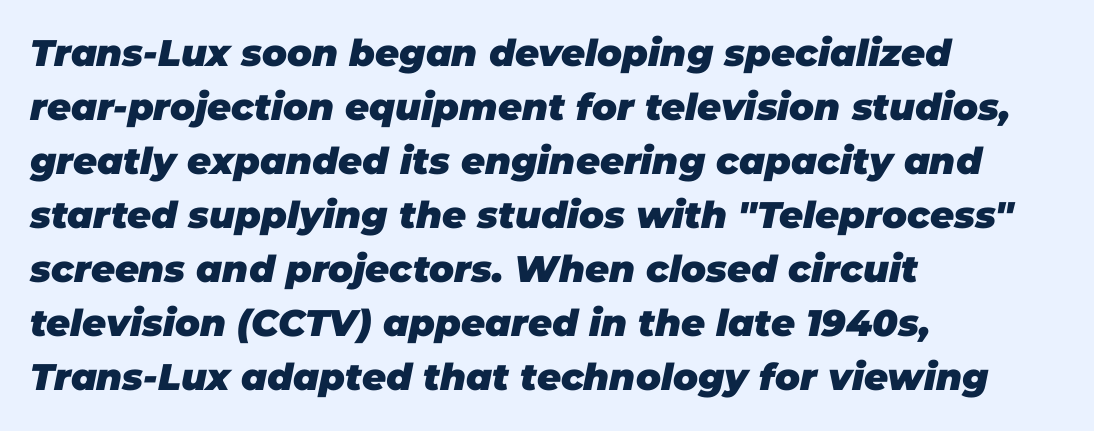
Q: Is the text bold? A: Yes.
Q: Is the text italic (slanted)? A: Yes, it leans right by about 11 degrees.
Q: Is the text underlined? A: No.
Q: How is the paragraph aligned? A: Left-aligned.
Q: Is the spacing between letters normal or unusually wide? A: Normal.
Q: Is the spacing between lines tight, normal or loose? A: Normal.
Q: Width (condensed, normal, or wide)? A: Normal.
Q: Stroke contrast? A: Low.
Q: x-height? A: Large.
Q: Monospaced? A: No.
